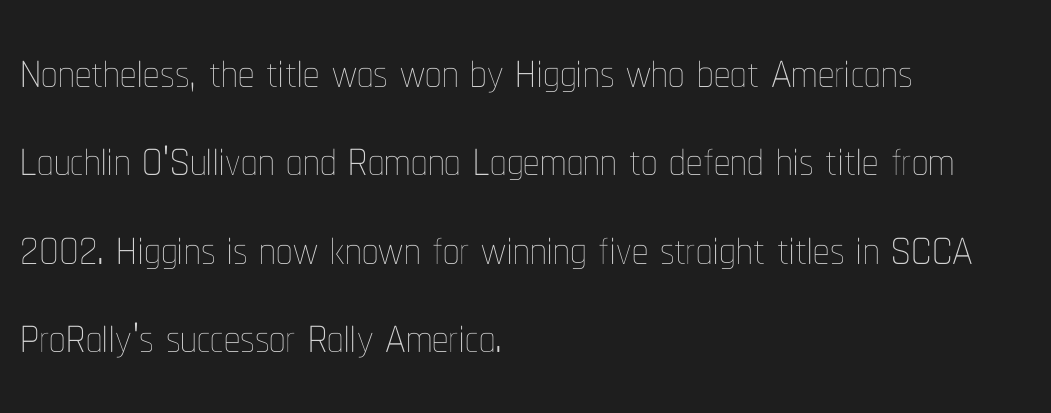
Bold? No — there's no thickening of the strokes. Here the glyphs are tracked normally, forming tight word shapes. Rows of type keep a routine distance in the vertical direction. The specimen reads as upright at a glance.
